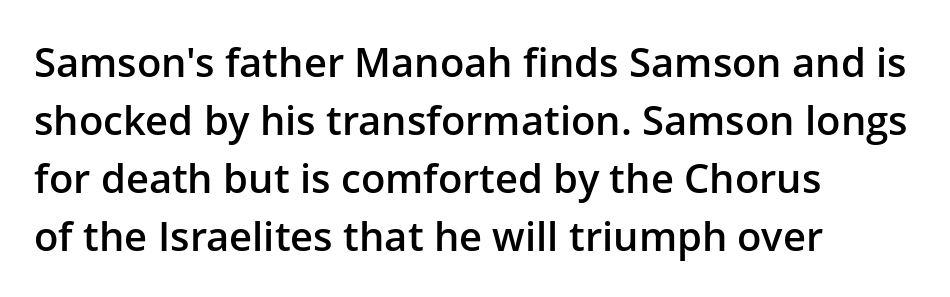
Q: Is the text bold? A: Semi-bold.
Q: Is the text italic (slanted)? A: No, it is upright.
Q: Is the typeface a serif or a sans-serif typeface? A: Sans-serif.
Q: Is the text underlined? A: No.
Q: How is the paragraph aligned? A: Left-aligned.
Q: Is the spacing between letters normal or unusually wide? A: Normal.
Q: Is the spacing between lines tight, normal or loose? A: Normal.
Q: Width (condensed, normal, or wide)? A: Normal.
Q: Stroke contrast? A: Low.
Q: x-height? A: Medium.
Q: Monospaced? A: No.
